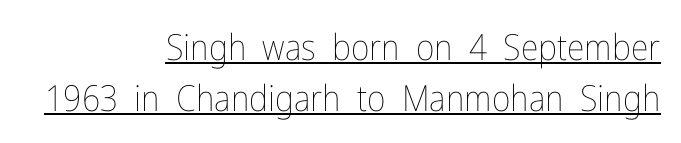
Q: Is the text bold? A: No.
Q: Is the text italic (slanted)? A: No, it is upright.
Q: Is the text underlined? A: Yes.
Q: How is the paragraph aligned? A: Right-aligned.
Q: Is the spacing between letters normal or unusually wide? A: Normal.
Q: Is the spacing between lines tight, normal or loose? A: Normal.
Q: Width (condensed, normal, or wide)? A: Condensed.
Q: Stroke contrast? A: Low.
Q: x-height? A: Medium.
Q: Monospaced? A: No.
